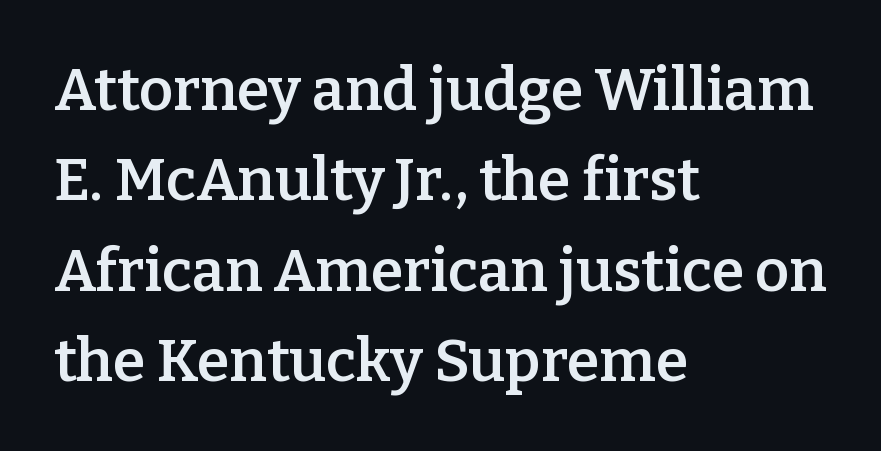
Q: Is the text bold? A: Semi-bold.
Q: Is the text italic (slanted)? A: No, it is upright.
Q: Is the typeface a serif or a sans-serif typeface? A: Serif.
Q: Is the text underlined? A: No.
Q: How is the paragraph aligned? A: Left-aligned.
Q: Is the spacing between letters normal or unusually wide? A: Normal.
Q: Is the spacing between lines tight, normal or loose? A: Normal.
Q: Width (condensed, normal, or wide)? A: Normal.
Q: Stroke contrast? A: Low.
Q: x-height? A: Medium.
Q: Monospaced? A: No.
